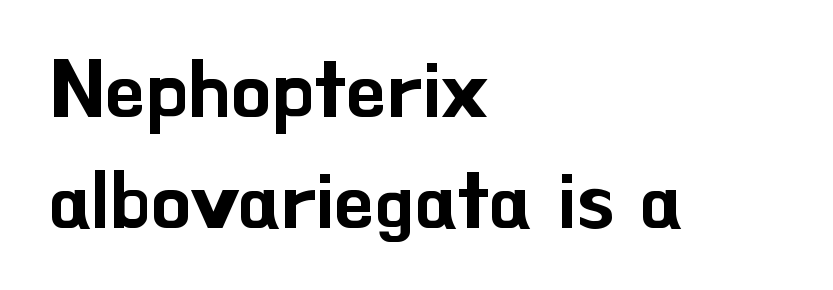
The image shows 80 px sans-serif type, upright; set left-aligned, normal line spacing (1.39x), normal letter spacing, not underlined; low stroke contrast and a small x-height.
